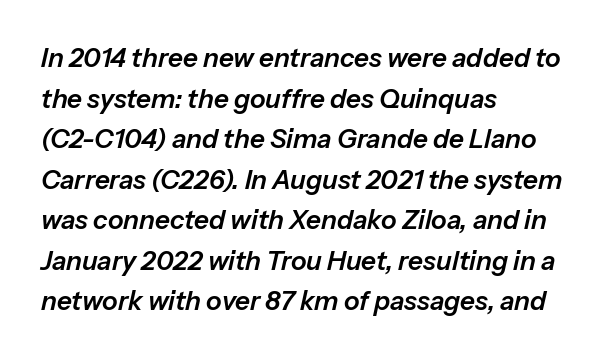
The image shows 26 px text type, italic (leaning right); set left-aligned, normal line spacing (1.56x), normal letter spacing, not underlined.
